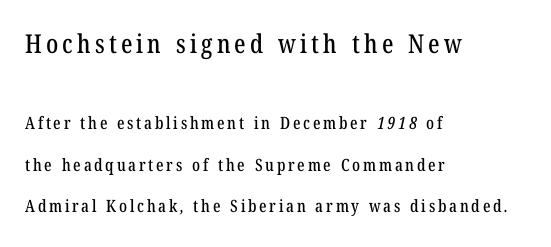
{"underline": "no", "align": "left", "line_spacing": "loose", "line_spacing_ratio": 2.46, "larger_block": "first", "size_ratio": 1.53, "glyph_px": 26}
